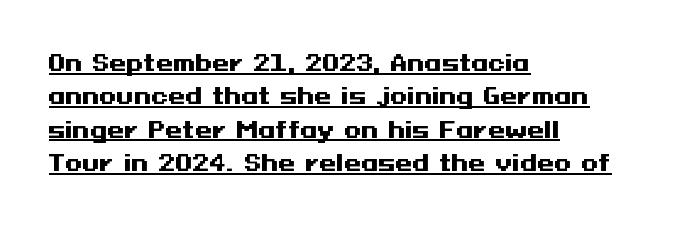
The image shows 22 px bold type, upright; set left-aligned, normal line spacing (1.52x), normal letter spacing, underlined.
